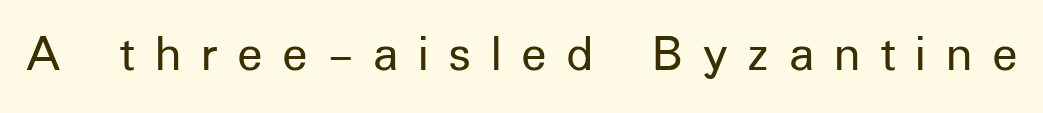
Q: Is the text bold? A: No.
Q: Is the text italic (slanted)? A: No, it is upright.
Q: Is the typeface a serif or a sans-serif typeface? A: Sans-serif.
Q: Is the text underlined? A: No.
Q: Is the spacing between letters normal or unusually wide? A: Unusually wide.
Q: Width (condensed, normal, or wide)? A: Normal.
Q: Stroke contrast? A: Low.
Q: x-height? A: Medium.
Q: Monospaced? A: No.
